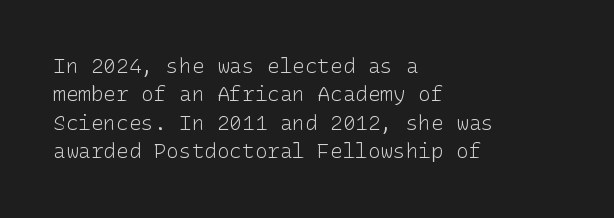
Evenly set lines give the paragraph a standard silhouette. Students, note that the glyphs here touch the page at normal intervals. In terms of posture, this sample is upright. Typeset ragged right — the left edge is the straight one.
